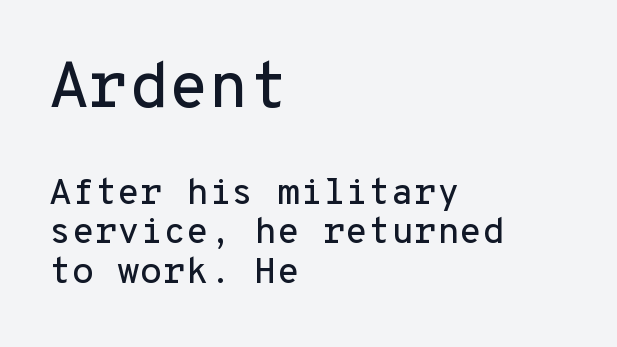
Q: Is the text italic (slanted)? A: No, it is upright.
Q: Is the typeface a serif or a sans-serif typeface? A: Sans-serif.
Q: Is the text underlined? A: No.
Q: How is the paragraph aligned? A: Left-aligned.
Q: Is the spacing between letters normal or unusually wide? A: Normal.
Q: Is the spacing between lines tight, normal or loose? A: Tight.
Q: Which block of text is set in a larger size, the first (top) or the second (bottom)? A: The first (top) one.
Q: Width (condensed, normal, or wide)? A: Normal.
Q: Stroke contrast? A: Low.
Q: x-height? A: Medium.
Q: Monospaced? A: Yes.
